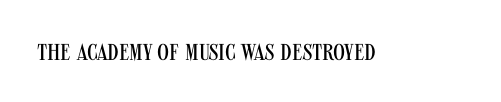
Q: Is the text bold? A: No.
Q: Is the text italic (slanted)? A: No, it is upright.
Q: Is the text underlined? A: No.
Q: Is the spacing between letters normal or unusually wide? A: Normal.
